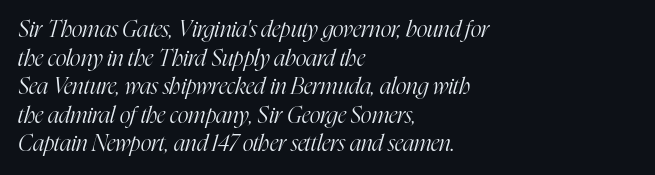
Q: Is the text bold? A: No.
Q: Is the text italic (slanted)? A: Yes, it leans right by about 16 degrees.
Q: Is the text underlined? A: No.
Q: How is the paragraph aligned? A: Left-aligned.
Q: Is the spacing between letters normal or unusually wide? A: Normal.
